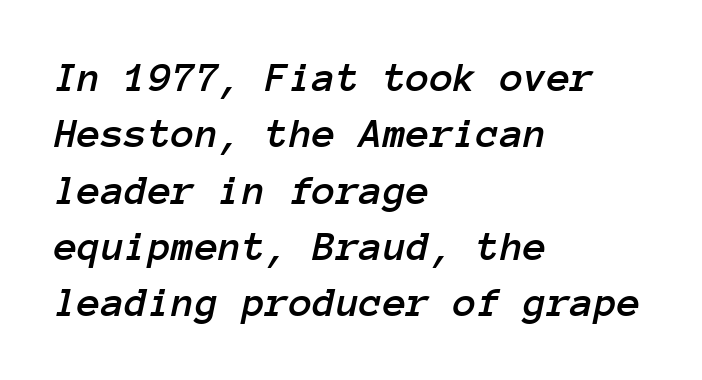
The image shows 43 px text type, italic (leaning right), monospaced; set left-aligned, normal line spacing (1.31x), normal letter spacing, not underlined; low stroke contrast and a medium x-height.
